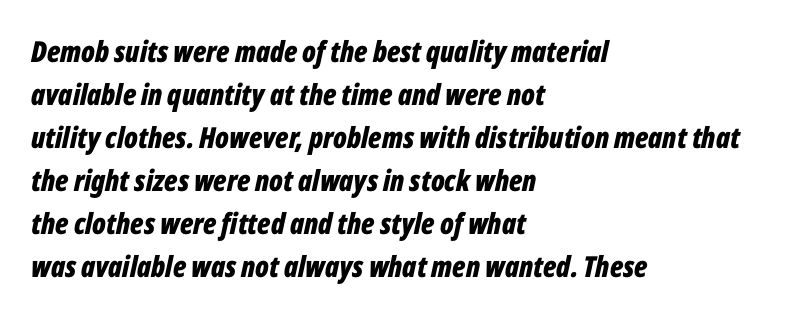
{"italic": "yes", "lean": "right", "slant_degrees": 12, "bold": "yes", "weight": "bold", "width": "condensed", "stroke_contrast": "low", "x_height": "medium", "monospaced": "no", "underline": "no", "align": "left", "line_spacing": "normal", "line_spacing_ratio": 1.48, "letter_spacing": "normal", "letter_spacing_em": 0.0, "glyph_px": 29}
